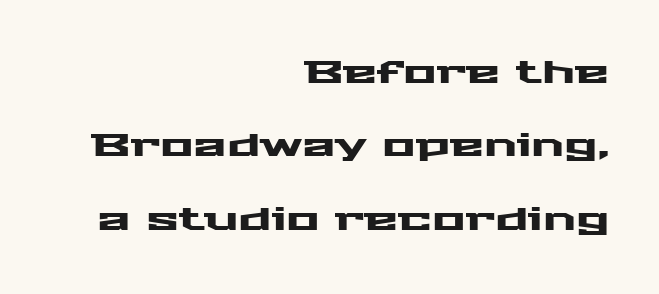
{"serif": "no", "italic": "no", "width": "wide", "stroke_contrast": "medium", "x_height": "medium", "monospaced": "no", "underline": "no", "align": "right", "line_spacing": "loose", "line_spacing_ratio": 2.37, "letter_spacing": "normal", "letter_spacing_em": 0.0, "glyph_px": 31}
